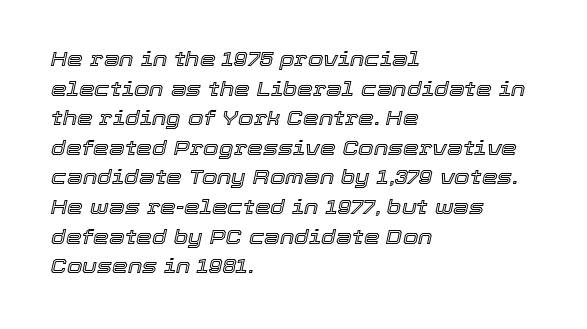
{"italic": "yes", "lean": "right", "slant_degrees": 12, "underline": "no", "align": "left", "line_spacing": "normal", "line_spacing_ratio": 1.48, "letter_spacing": "normal", "letter_spacing_em": 0.0, "glyph_px": 20}
